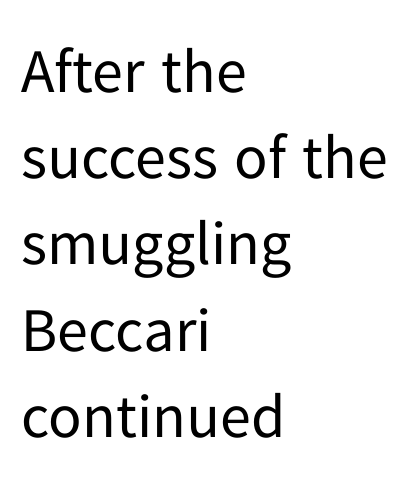
The image shows 62 px regular-weight sans-serif type, upright; set left-aligned, normal line spacing (1.39x), normal letter spacing, not underlined; low stroke contrast and a medium x-height.
